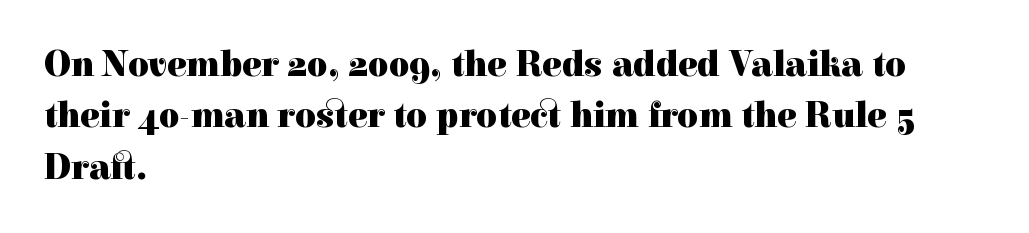
{"serif": "yes", "italic": "no", "bold": "yes", "weight": "heavy", "width": "normal", "x_height": "medium", "monospaced": "no", "underline": "no", "align": "left", "line_spacing": "normal", "line_spacing_ratio": 1.43, "letter_spacing": "normal", "letter_spacing_em": 0.0, "glyph_px": 36}
